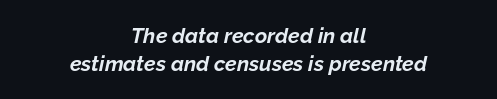
Q: Is the text bold? A: Yes.
Q: Is the text italic (slanted)? A: Yes, it leans right by about 12 degrees.
Q: Is the text underlined? A: No.
Q: How is the paragraph aligned? A: Centered.
Q: Is the spacing between letters normal or unusually wide? A: Normal.
Q: Is the spacing between lines tight, normal or loose? A: Normal.
